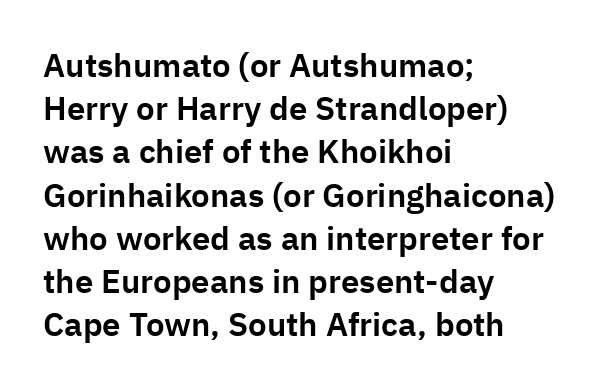
No feet cap the strokes, marking this as sans-serif type. These lines stack with their left ends in a neat column. The lettering holds an erect, upright posture throughout. Think of a printed novel: that variable character pitch is what you see here. The lines sit at an ordinary, default distance from one another. Standard letterfit; no display-style spreading of the glyphs.
